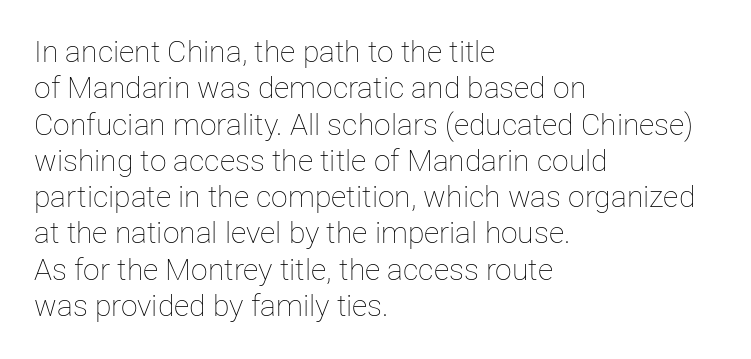
Q: Is the text bold? A: No.
Q: Is the text italic (slanted)? A: No, it is upright.
Q: Is the text underlined? A: No.
Q: How is the paragraph aligned? A: Left-aligned.
Q: Is the spacing between letters normal or unusually wide? A: Normal.
Q: Width (condensed, normal, or wide)? A: Normal.
Q: Stroke contrast? A: Low.
Q: x-height? A: Medium.
Q: Monospaced? A: No.
